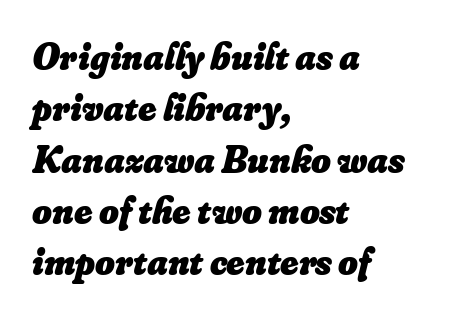
{"italic": "yes", "lean": "right", "slant_degrees": 16, "bold": "yes", "weight": "heavy", "width": "normal", "stroke_contrast": "low", "x_height": "small", "monospaced": "no", "underline": "no", "align": "left", "line_spacing": "normal", "line_spacing_ratio": 1.35, "letter_spacing": "normal", "letter_spacing_em": 0.0, "glyph_px": 38}
